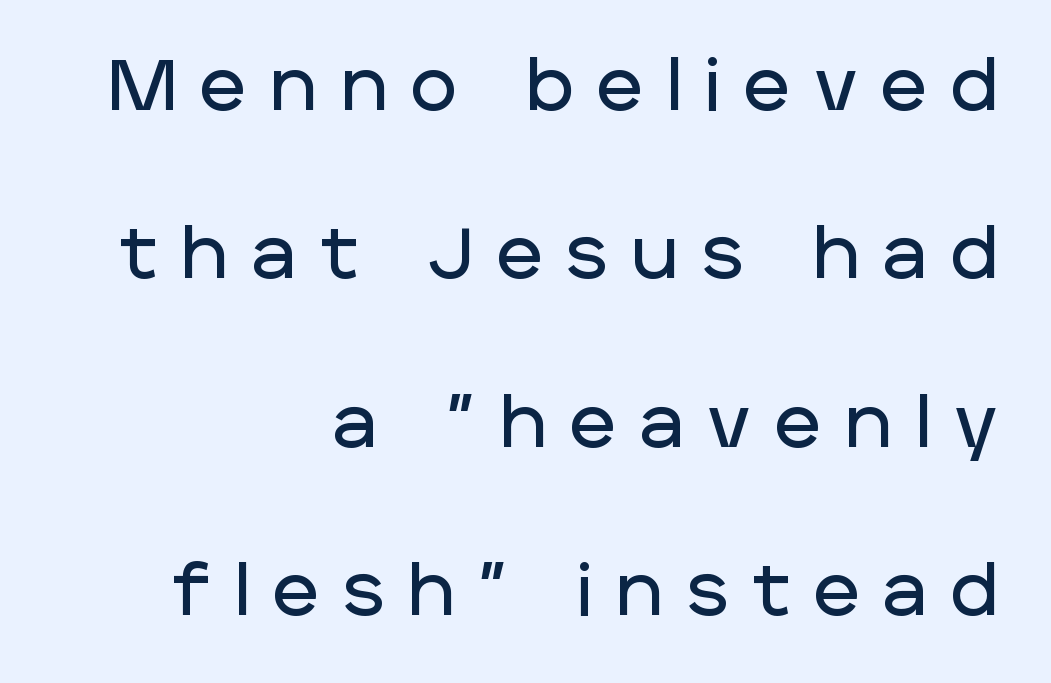
{"serif": "no", "italic": "no", "width": "normal", "stroke_contrast": "low", "x_height": "large", "monospaced": "no", "underline": "no", "align": "right", "line_spacing": "loose", "line_spacing_ratio": 2.37, "letter_spacing": "wide", "letter_spacing_em": 0.34, "glyph_px": 71}
